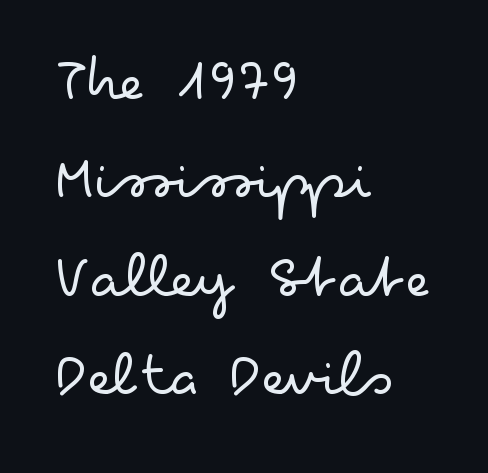
{"serif": "no", "italic": "no", "bold": "no", "weight": "light", "width": "wide", "stroke_contrast": "low", "x_height": "small", "monospaced": "no", "underline": "no", "align": "left", "line_spacing": "normal", "line_spacing_ratio": 1.49, "letter_spacing": "normal", "letter_spacing_em": 0.0, "glyph_px": 66}
